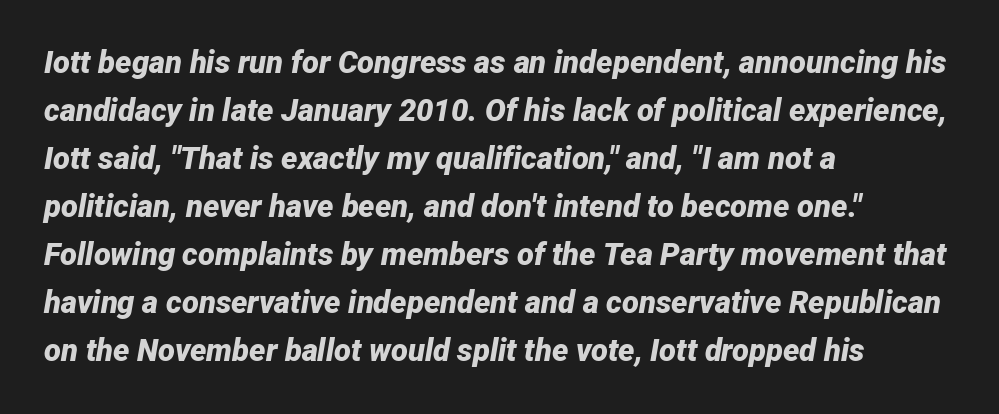
Bare-footed words on every line. The vertical gap from one line to the next is medium. Every letter is thick-stroked: bold, no question. This rendering uses left alignment, leaving the right contour irregular. Short note: letters normally spaced.
